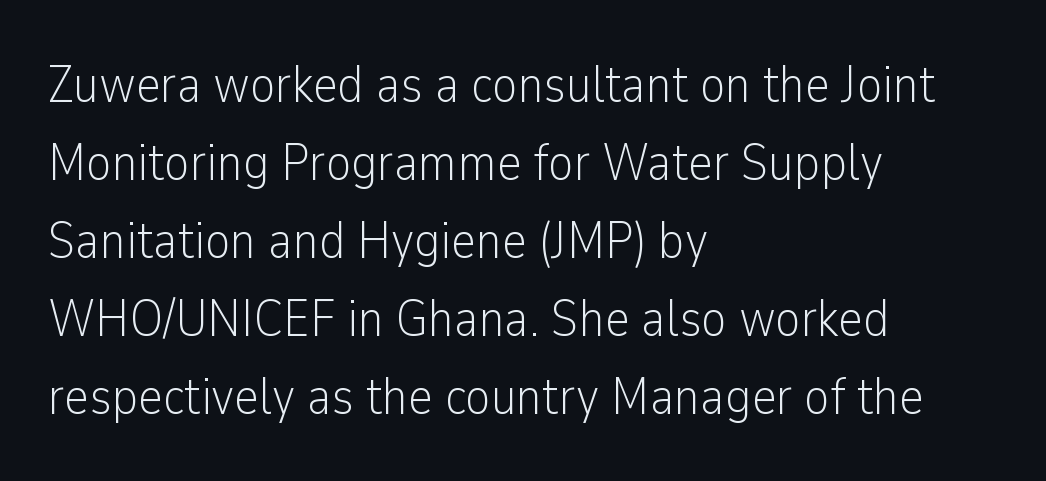
The paragraph shown leans on its left margin. Lines of text with bare space underneath. A quiet, ordinary-to-light weight characterises the typeface. The text was rendered using a sans face with plain stroke endings. The letters stand straight up with perfectly vertical stems. Character widths vary here, with narrow letters taking less room than wide ones.
